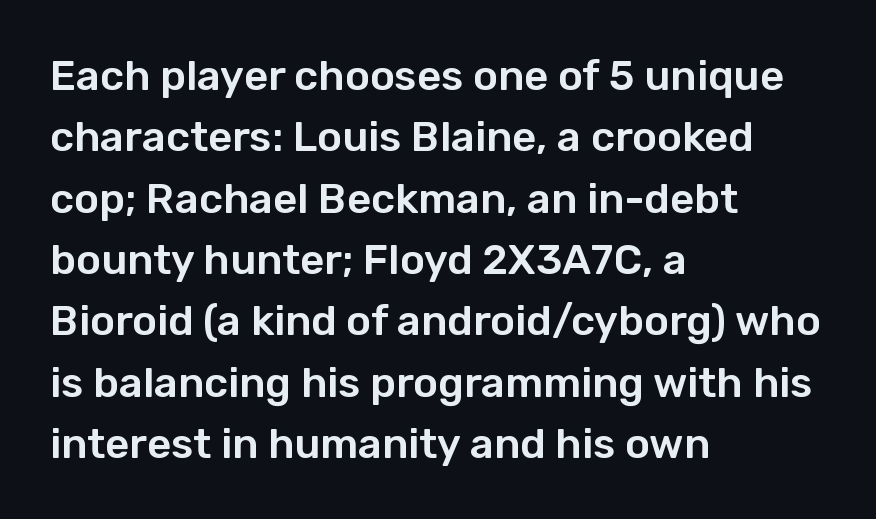
{"serif": "no", "italic": "no", "width": "normal", "stroke_contrast": "low", "x_height": "medium", "monospaced": "no", "underline": "no", "align": "left", "line_spacing": "normal", "line_spacing_ratio": 1.46, "letter_spacing": "normal", "letter_spacing_em": 0.0, "glyph_px": 42}
